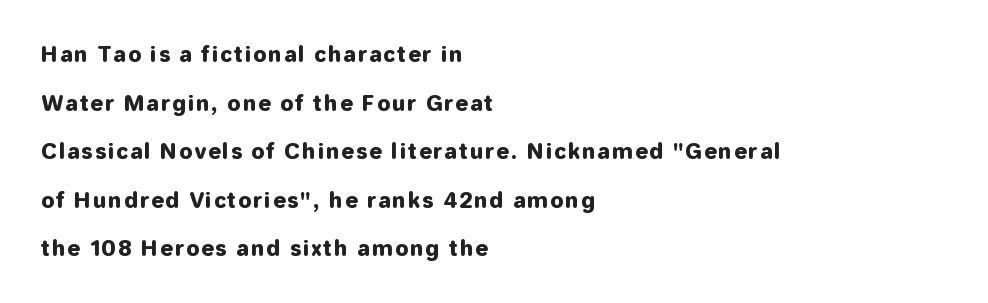
Q: Is the text italic (slanted)? A: No, it is upright.
Q: Is the text underlined? A: No.
Q: How is the paragraph aligned? A: Left-aligned.
Q: Is the spacing between lines tight, normal or loose? A: Loose.
